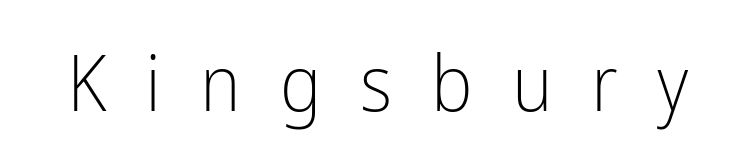
The face used here is proportionally spaced, like ordinary book or web type. Do the letters lean? They stand straight. The passage shown is not underscored anywhere. No heavy texture on the line: the type isn't bold. Typographically, this falls in the sans-serif category. Glyph-to-glyph distance is far greater than everyday printed text.
